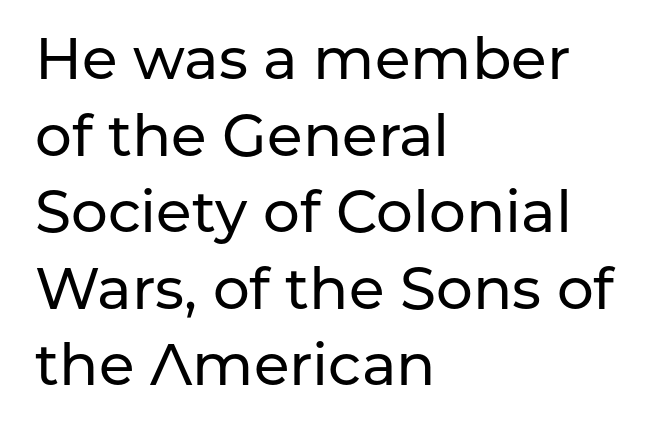
The image shows 58 px sans-serif type, upright; set left-aligned, normal line spacing (1.32x), normal letter spacing, not underlined; low stroke contrast and a medium x-height.
